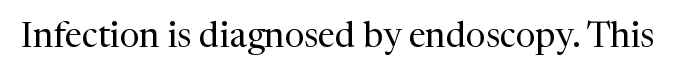
Q: Is the text bold? A: No.
Q: Is the text italic (slanted)? A: No, it is upright.
Q: Is the typeface a serif or a sans-serif typeface? A: Serif.
Q: Is the text underlined? A: No.
Q: Is the spacing between letters normal or unusually wide? A: Normal.
Q: Width (condensed, normal, or wide)? A: Normal.
Q: Stroke contrast? A: Medium.
Q: x-height? A: Medium.
Q: Monospaced? A: No.
